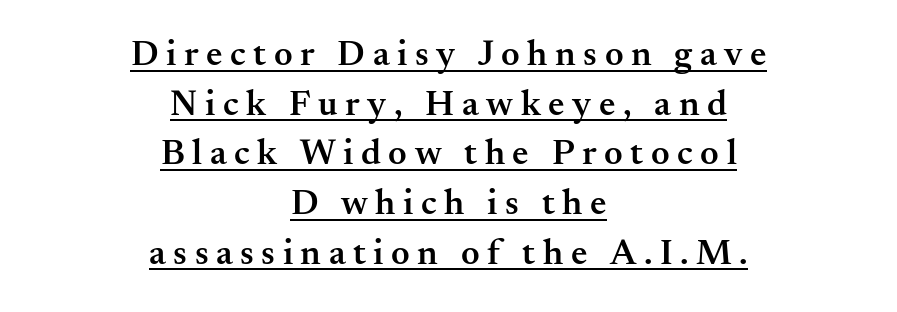
A somewhat darkened texture: the type is semibold rather than bold. Descenders here cross a horizontal rule under the line. The text block is weighted toward neither margin, spreading evenly from the middle. Do the letters lean? They stand straight. The rendering shows small feet on the letterforms — a serif design. The face used here is proportionally spaced, like ordinary book or web type.
